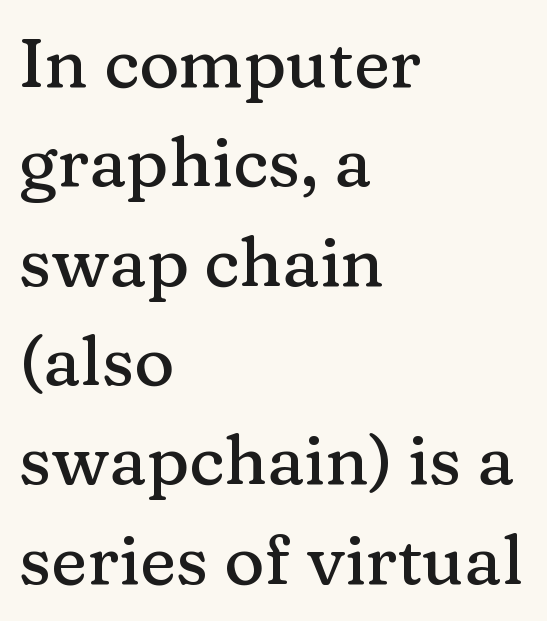
{"serif": "yes", "italic": "no", "width": "normal", "stroke_contrast": "medium", "x_height": "medium", "monospaced": "no", "underline": "no", "align": "left", "line_spacing": "normal", "line_spacing_ratio": 1.44, "letter_spacing": "normal", "letter_spacing_em": 0.0, "glyph_px": 69}
